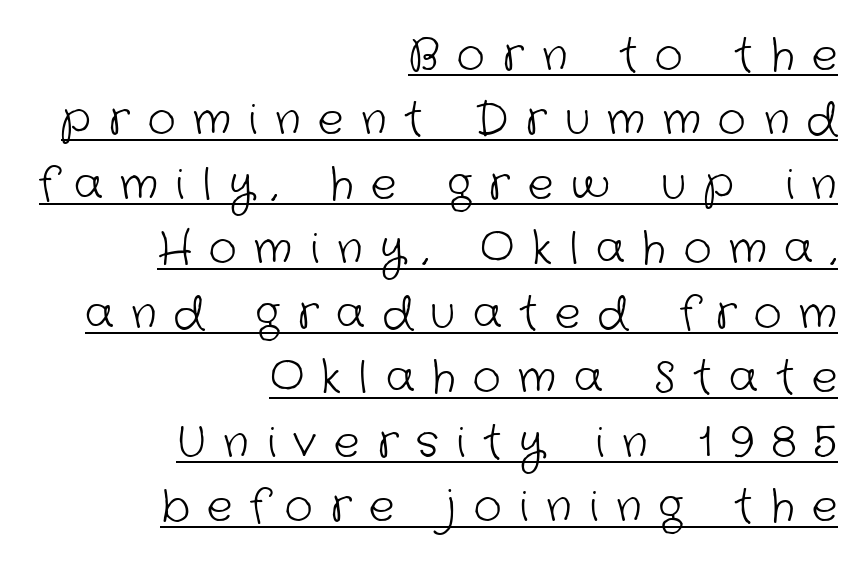
The image shows 43 px light sans-serif type; set right-aligned, normal line spacing (1.5x), unusually wide letter spacing (+0.41 em), underlined; low stroke contrast and a medium x-height.
